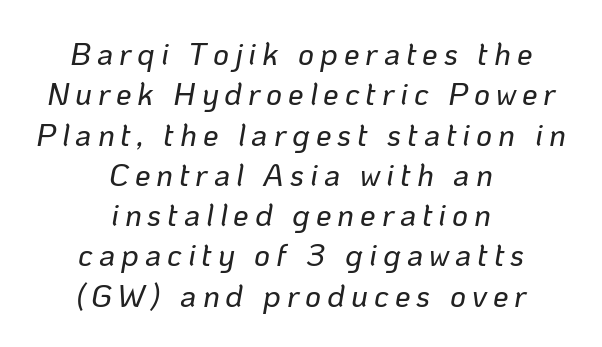
The image shows 31 px text type, italic (leaning right); set centered, normal line spacing (1.3x), not underlined; low stroke contrast and a medium x-height.
